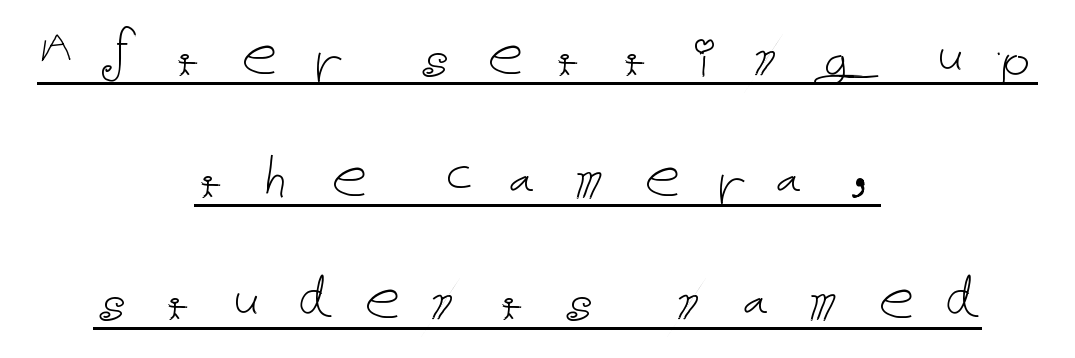
{"italic": "no", "bold": "no", "weight": "thin", "width": "normal", "stroke_contrast": "low", "x_height": "medium", "underline": "yes", "align": "center", "line_spacing_ratio": 1.72, "letter_spacing": "wide", "letter_spacing_em": 0.38, "glyph_px": 71}
